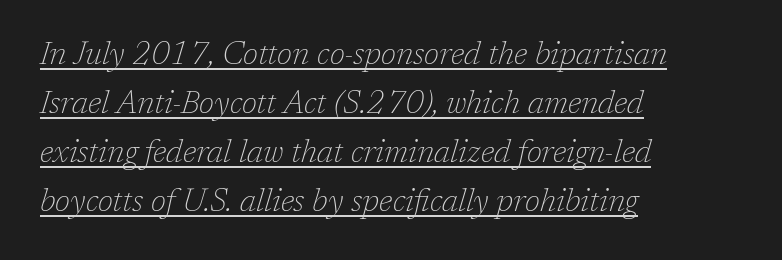
Q: Is the text bold? A: No.
Q: Is the text italic (slanted)? A: Yes, it leans right by about 17 degrees.
Q: Is the typeface a serif or a sans-serif typeface? A: Serif.
Q: Is the text underlined? A: Yes.
Q: How is the paragraph aligned? A: Left-aligned.
Q: Is the spacing between letters normal or unusually wide? A: Normal.
Q: Is the spacing between lines tight, normal or loose? A: Normal.
Q: Width (condensed, normal, or wide)? A: Normal.
Q: Stroke contrast? A: Low.
Q: x-height? A: Medium.
Q: Monospaced? A: No.
